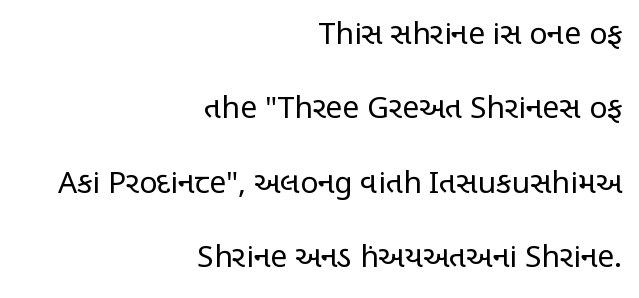
Look at the tracking — it's just the regular setting, nothing added. Typeset ragged left — the right edge is the straight one. You could not count columns in this text — the font is proportionally spaced. You could fit nearly another row in the gap between these rows. Summary of weight: not heavy and not bold.
